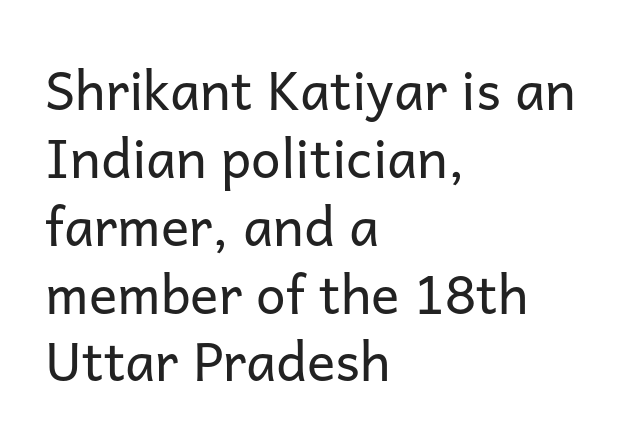
The image shows 53 px regular-weight sans-serif type, upright; set left-aligned, normal line spacing (1.28x), normal letter spacing, not underlined; low stroke contrast and a medium x-height.
